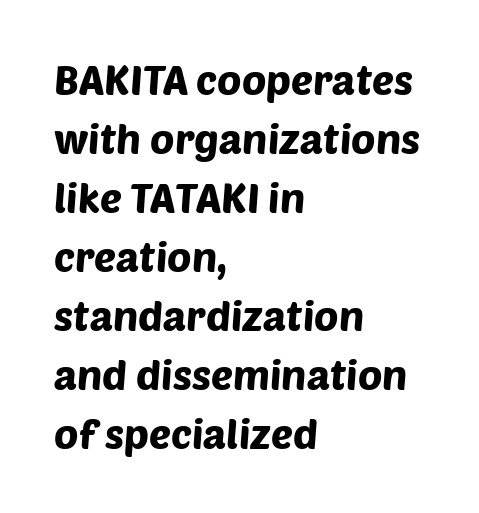
Q: Is the typeface a serif or a sans-serif typeface? A: Sans-serif.
Q: Is the text underlined? A: No.
Q: How is the paragraph aligned? A: Left-aligned.
Q: Is the spacing between letters normal or unusually wide? A: Normal.
Q: Is the spacing between lines tight, normal or loose? A: Normal.
Q: Width (condensed, normal, or wide)? A: Normal.
Q: Stroke contrast? A: Low.
Q: x-height? A: Large.
Q: Monospaced? A: No.
